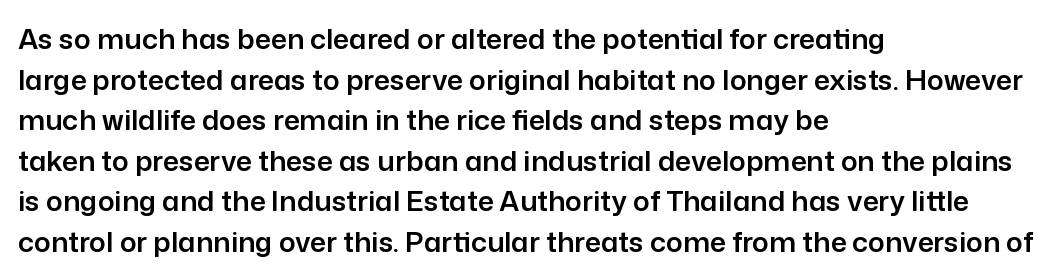
Q: Is the text italic (slanted)? A: No, it is upright.
Q: Is the typeface a serif or a sans-serif typeface? A: Sans-serif.
Q: Is the text underlined? A: No.
Q: How is the paragraph aligned? A: Left-aligned.
Q: Is the spacing between letters normal or unusually wide? A: Normal.
Q: Is the spacing between lines tight, normal or loose? A: Normal.
Q: Width (condensed, normal, or wide)? A: Normal.
Q: Stroke contrast? A: Low.
Q: x-height? A: Medium.
Q: Monospaced? A: No.
